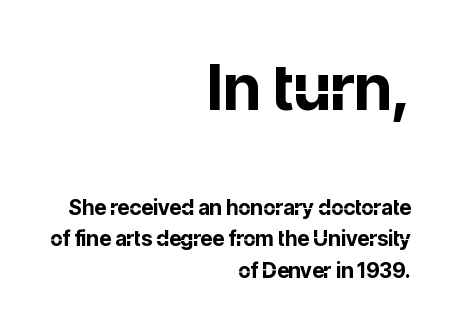
The image shows 63 px bold sans-serif type, upright; set right-aligned, normal line spacing (1.51x), normal letter spacing, not underlined; the first (top) block is 3.0x larger; low stroke contrast and a medium x-height.
